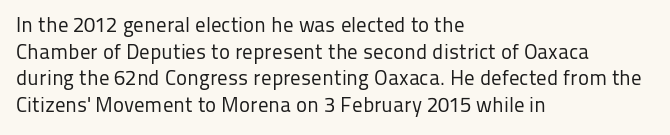
Summary of weight: not heavy and not bold. The vertical gap from one line to the next is medium. The type is set solid horizontally, with unmodified tracking. No italicization has been applied; the sample stays upright. The paragraph shown leans on its left margin. The gap between lines stays unmarked.
